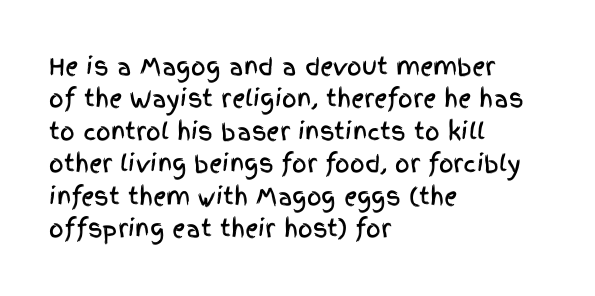
Rule under the text: the space is simply empty. Glyph-to-glyph distance matches everyday printed text. This block has exactly the height ordinary leading produces. Every character sits straight up, as roman type does. Teacher's note: observe the even left margin — that is flush-left alignment.
